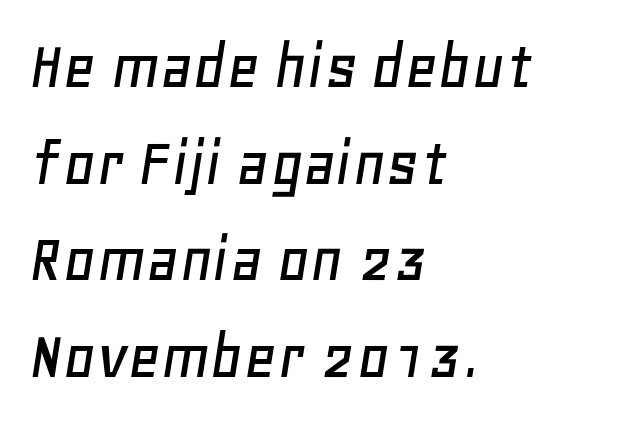
{"italic": "yes", "lean": "right", "slant_degrees": 11, "width": "normal", "stroke_contrast": "low", "x_height": "large", "monospaced": "no", "underline": "no", "align": "left", "line_spacing": "normal", "line_spacing_ratio": 1.36, "letter_spacing": "normal", "letter_spacing_em": 0.0, "glyph_px": 71}
